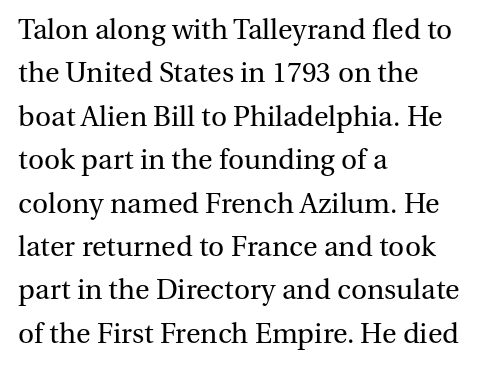
Q: Is the text bold? A: No.
Q: Is the text italic (slanted)? A: No, it is upright.
Q: Is the typeface a serif or a sans-serif typeface? A: Serif.
Q: Is the text underlined? A: No.
Q: How is the paragraph aligned? A: Left-aligned.
Q: Is the spacing between letters normal or unusually wide? A: Normal.
Q: Is the spacing between lines tight, normal or loose? A: Normal.
Q: Width (condensed, normal, or wide)? A: Normal.
Q: Stroke contrast? A: Medium.
Q: x-height? A: Medium.
Q: Monospaced? A: No.
